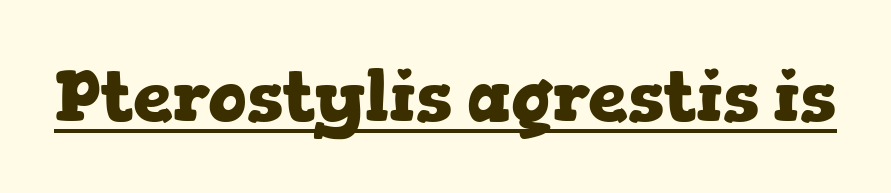
Q: Is the text bold? A: Yes.
Q: Is the text italic (slanted)? A: No, it is upright.
Q: Is the typeface a serif or a sans-serif typeface? A: Serif.
Q: Is the text underlined? A: Yes.
Q: Is the spacing between letters normal or unusually wide? A: Normal.
Q: Width (condensed, normal, or wide)? A: Wide.
Q: Stroke contrast? A: Low.
Q: x-height? A: Medium.
Q: Monospaced? A: No.
